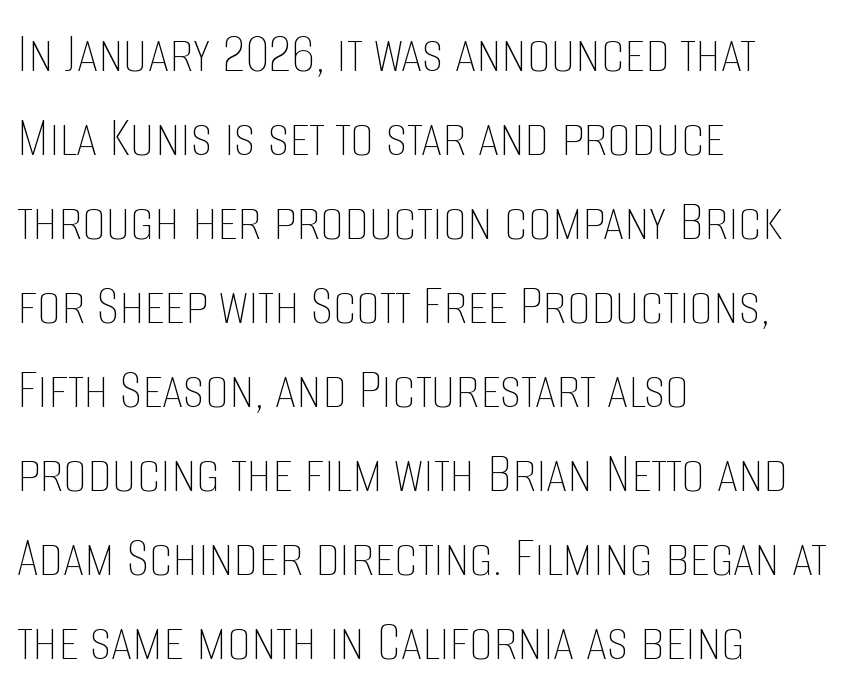
Vertically, the passage feels balanced, rows spaced as you'd expect. Does extra space separate the letters? No, they use regular spacing. Unbolded letterforms with no extra heft. If you drew a line through each stem, it would be perfectly vertical. Horizontally, the lines are justified to the leading edge only.
